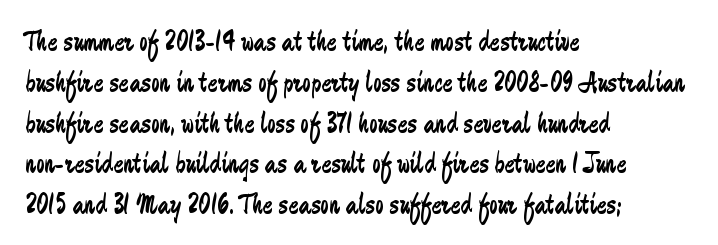
The image shows 30 px regular-weight, condensed sans-serif type; set left-aligned, normal line spacing (1.36x), normal letter spacing, not underlined; low stroke contrast and a medium x-height.
